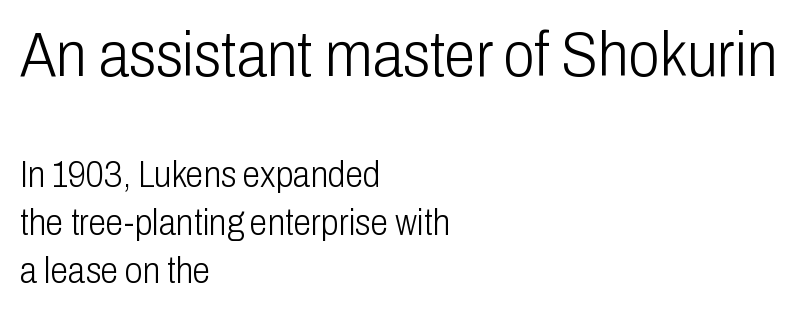
The image shows 63 px light, condensed sans-serif type, upright; set left-aligned, normal line spacing (1.34x), normal letter spacing, not underlined; the first (top) block is 1.75x larger; low stroke contrast and a medium x-height.
